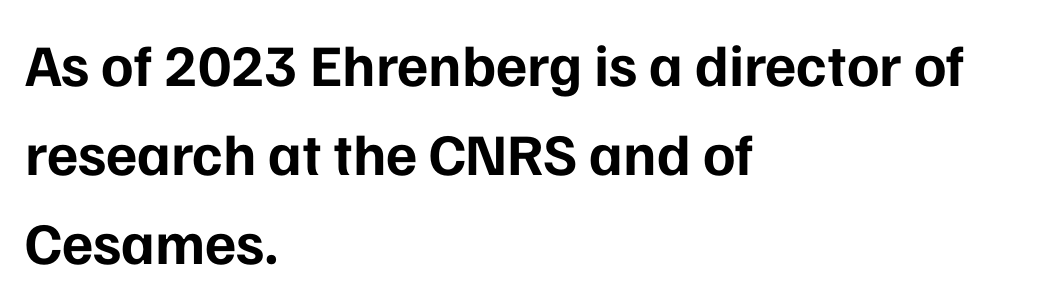
{"serif": "no", "italic": "no", "bold": "yes", "weight": "bold", "width": "normal", "stroke_contrast": "low", "x_height": "medium", "monospaced": "no", "underline": "no", "align": "left", "line_spacing": "normal", "line_spacing_ratio": 1.51, "letter_spacing": "normal", "letter_spacing_em": 0.0, "glyph_px": 59}
